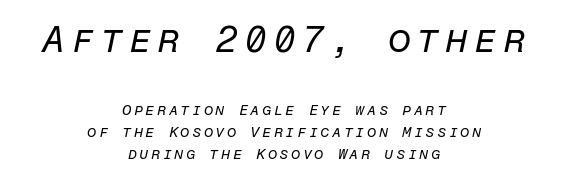
{"italic": "yes", "lean": "right", "slant_degrees": 12, "bold": "no", "weight": "regular", "width": "normal", "stroke_contrast": "low", "x_height": "medium", "monospaced": "yes", "underline": "no", "align": "center", "line_spacing": "normal", "line_spacing_ratio": 1.47, "larger_block": "first", "size_ratio": 2.47, "glyph_px": 37}
